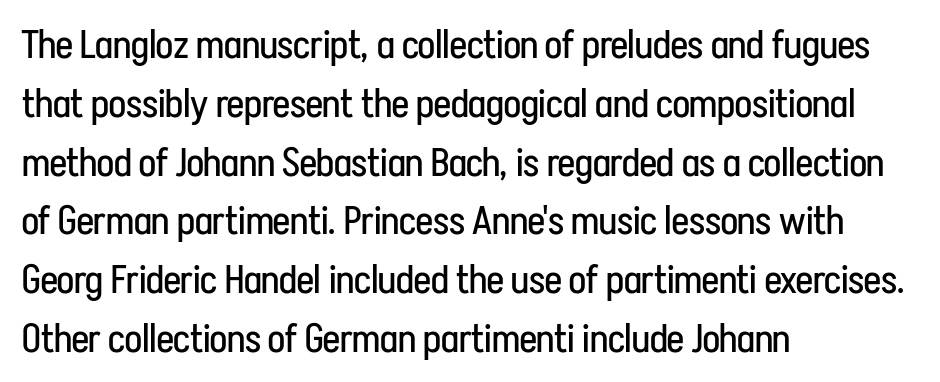
A light-to-regular cut is what we see here. Does the leading feel generous? No, just average. Nope, not italic — everything's standing straight. The rendering uses natural spacing where letterforms have individual widths. A classic flush-left, rag-right setting is used for this passage. This sample uses plain, unmodified letter spacing.
